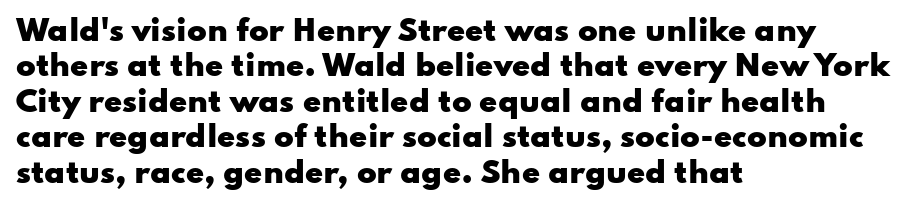
Do the characters align in a grid? No, the font is proportional. Summary of weight: heavy, a full bold. Caption: standard tracking, unaltered. Italic: no, the glyphs are upright roman. The passage shown is not underscored anywhere. Horizontal alignment here is leftward, the default for most running prose.
